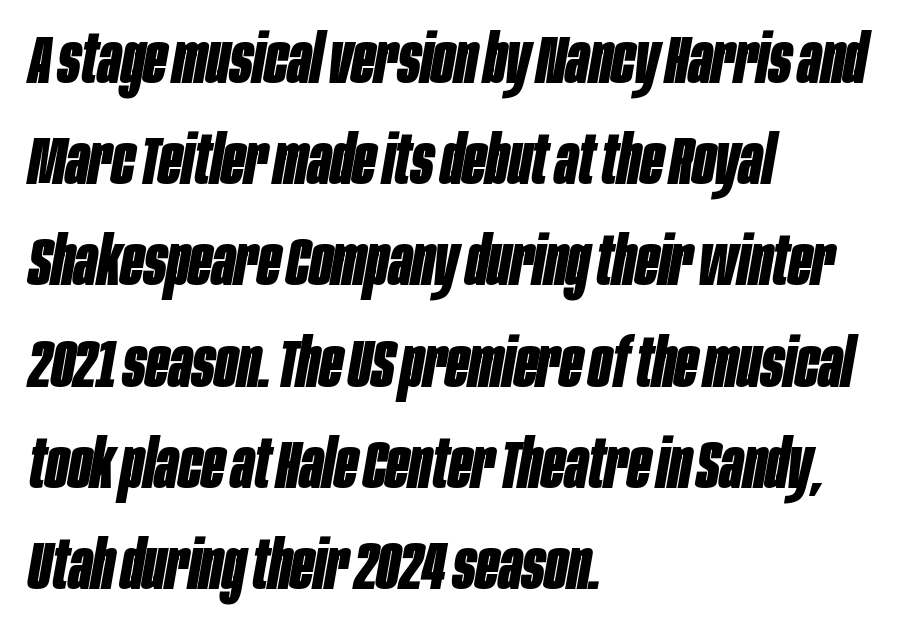
{"italic": "yes", "lean": "right", "slant_degrees": 10, "bold": "yes", "weight": "bold", "width": "condensed", "stroke_contrast": "low", "x_height": "large", "monospaced": "no", "underline": "no", "align": "left", "line_spacing": "normal", "line_spacing_ratio": 1.51, "letter_spacing": "normal", "letter_spacing_em": 0.0, "glyph_px": 67}
